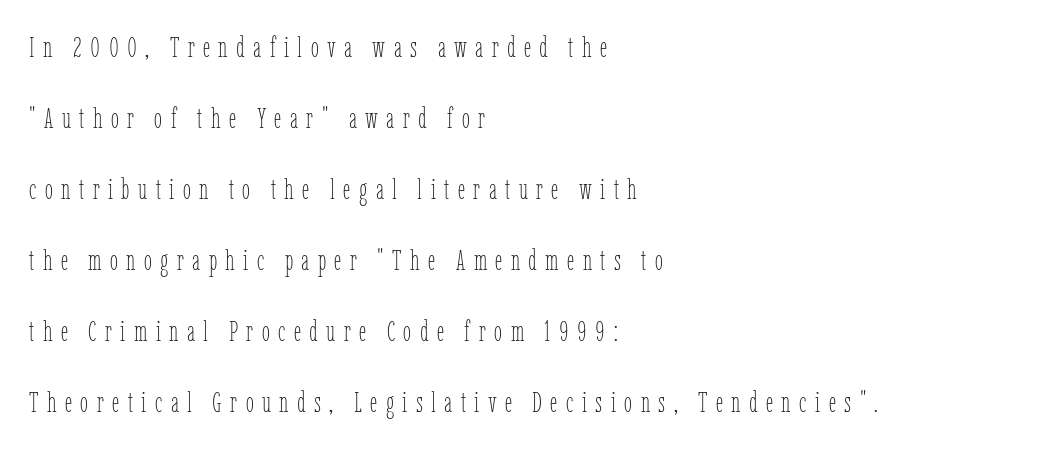
The image shows 29 px thin, condensed type, upright; set left-aligned, loose line spacing (2.45x), unusually wide letter spacing (+0.29 em), not underlined; low stroke contrast and a medium x-height.
